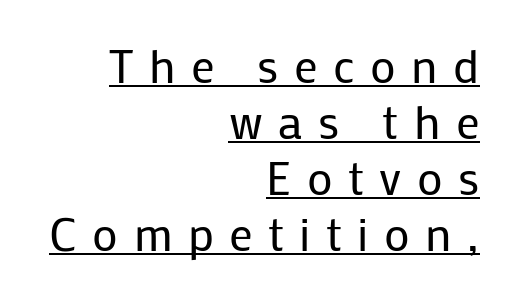
{"serif": "no", "italic": "no", "bold": "no", "weight": "regular", "width": "normal", "stroke_contrast": "low", "x_height": "medium", "monospaced": "no", "underline": "yes", "align": "right", "line_spacing_ratio": 1.19, "letter_spacing": "wide", "letter_spacing_em": 0.33, "glyph_px": 47}
